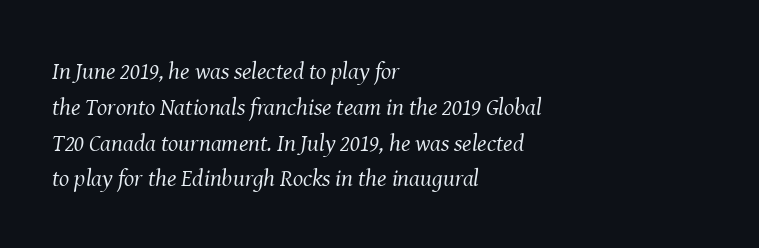
Q: Is the text bold? A: No.
Q: Is the text italic (slanted)? A: Yes, it leans right by about 8 degrees.
Q: Is the text underlined? A: No.
Q: How is the paragraph aligned? A: Left-aligned.
Q: Is the spacing between letters normal or unusually wide? A: Normal.
Q: Is the spacing between lines tight, normal or loose? A: Normal.
